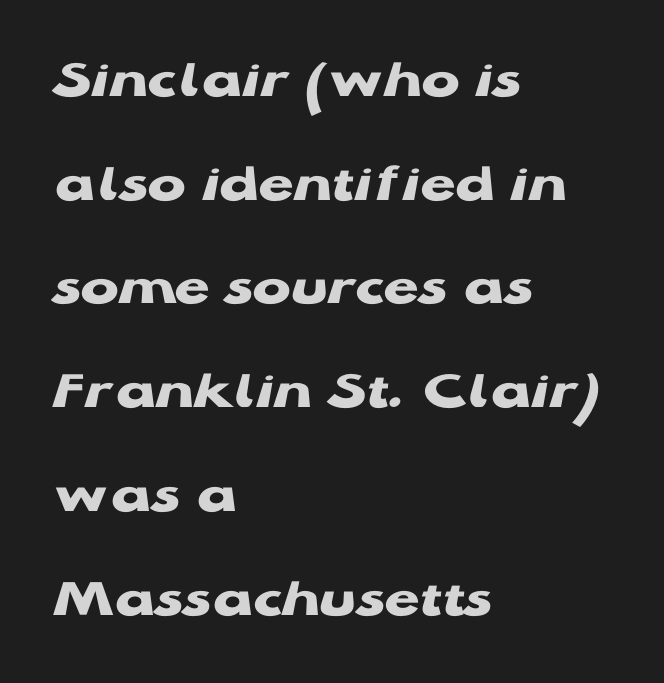
{"serif": "no", "italic": "no", "bold": "yes", "weight": "heavy", "width": "wide", "stroke_contrast": "low", "x_height": "medium", "monospaced": "no", "underline": "no", "align": "left", "line_spacing_ratio": 1.82, "letter_spacing": "normal", "letter_spacing_em": 0.0, "glyph_px": 57}
